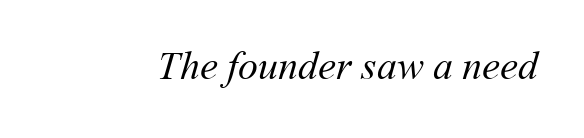
{"bold": "no", "weight": "regular", "width": "normal", "stroke_contrast": "medium", "x_height": "medium", "monospaced": "no", "underline": "no", "letter_spacing": "normal", "letter_spacing_em": 0.0, "glyph_px": 40}
